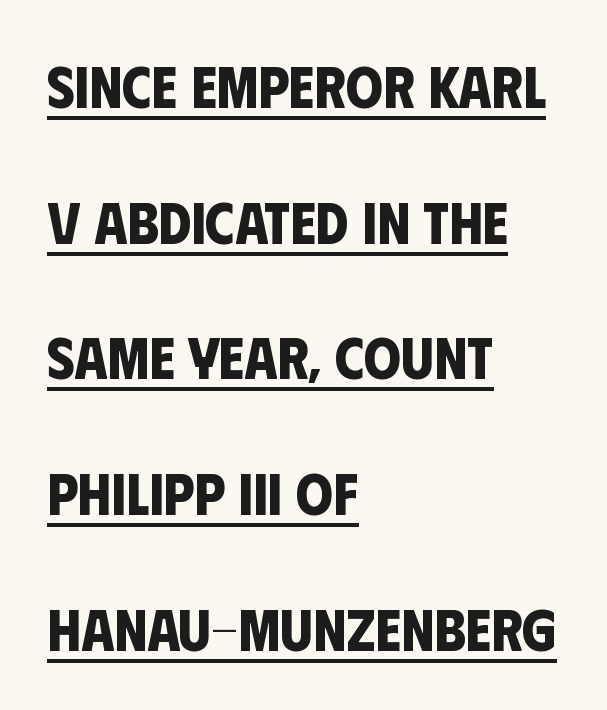
Q: Is the text bold? A: Yes.
Q: Is the typeface a serif or a sans-serif typeface? A: Sans-serif.
Q: Is the text underlined? A: Yes.
Q: How is the paragraph aligned? A: Left-aligned.
Q: Is the spacing between letters normal or unusually wide? A: Normal.
Q: Is the spacing between lines tight, normal or loose? A: Loose.
Q: Width (condensed, normal, or wide)? A: Condensed.
Q: Stroke contrast? A: Low.
Q: x-height? A: Large.
Q: Monospaced? A: No.
